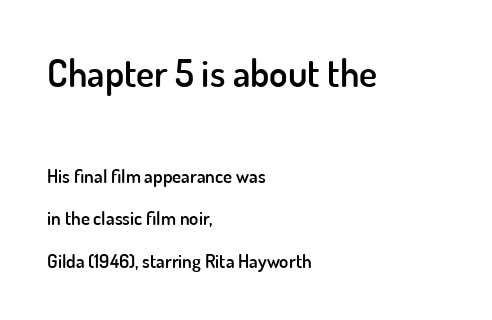
{"serif": "no", "italic": "no", "bold": "semi", "weight": "semibold", "width": "normal", "stroke_contrast": "low", "x_height": "small", "monospaced": "no", "underline": "no", "align": "left", "line_spacing": "loose", "line_spacing_ratio": 2.24, "letter_spacing": "normal", "letter_spacing_em": 0.0, "larger_block": "first", "size_ratio": 2.0, "glyph_px": 38}
